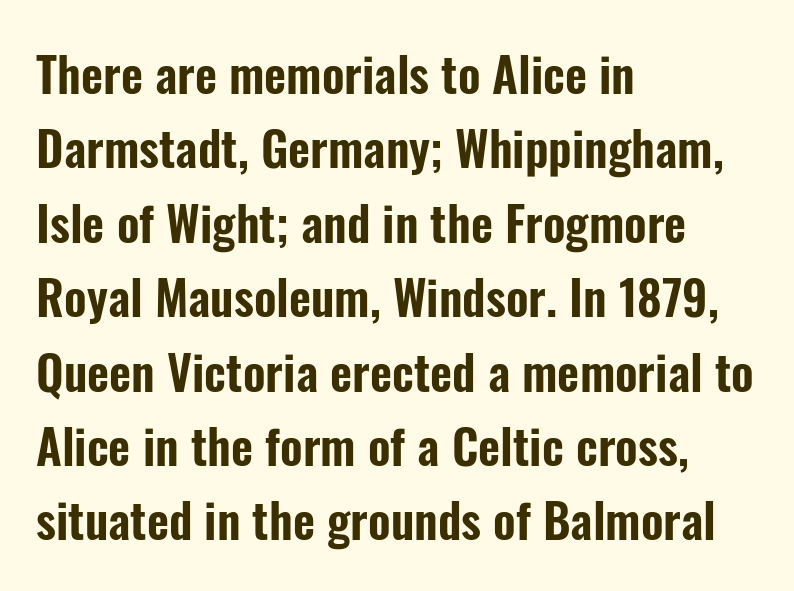
{"serif": "no", "italic": "no", "width": "condensed", "stroke_contrast": "low", "x_height": "medium", "monospaced": "no", "underline": "no", "align": "left", "line_spacing": "normal", "line_spacing_ratio": 1.55, "letter_spacing": "normal", "letter_spacing_em": 0.0, "glyph_px": 48}
